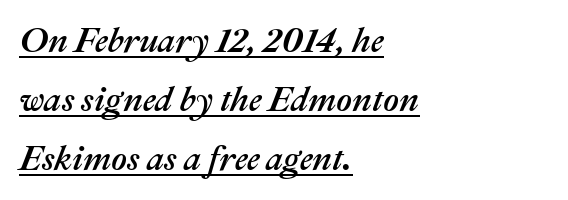
The image shows 34 px text type, italic (leaning right); set left-aligned, line spacing 1.73x, normal letter spacing, underlined; medium stroke contrast and a medium x-height.
